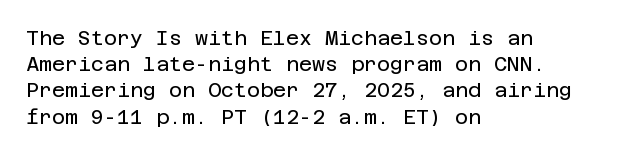
Q: Is the text bold? A: No.
Q: Is the text italic (slanted)? A: No, it is upright.
Q: Is the text underlined? A: No.
Q: How is the paragraph aligned? A: Left-aligned.
Q: Is the spacing between letters normal or unusually wide? A: Normal.
Q: Is the spacing between lines tight, normal or loose? A: Normal.
